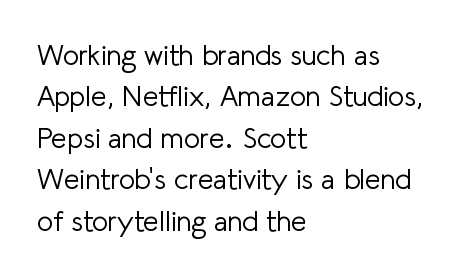
Q: Is the text bold? A: No.
Q: Is the text italic (slanted)? A: No, it is upright.
Q: Is the typeface a serif or a sans-serif typeface? A: Sans-serif.
Q: Is the text underlined? A: No.
Q: How is the paragraph aligned? A: Left-aligned.
Q: Is the spacing between letters normal or unusually wide? A: Normal.
Q: Is the spacing between lines tight, normal or loose? A: Normal.
Q: Width (condensed, normal, or wide)? A: Normal.
Q: Stroke contrast? A: Low.
Q: x-height? A: Medium.
Q: Monospaced? A: No.
